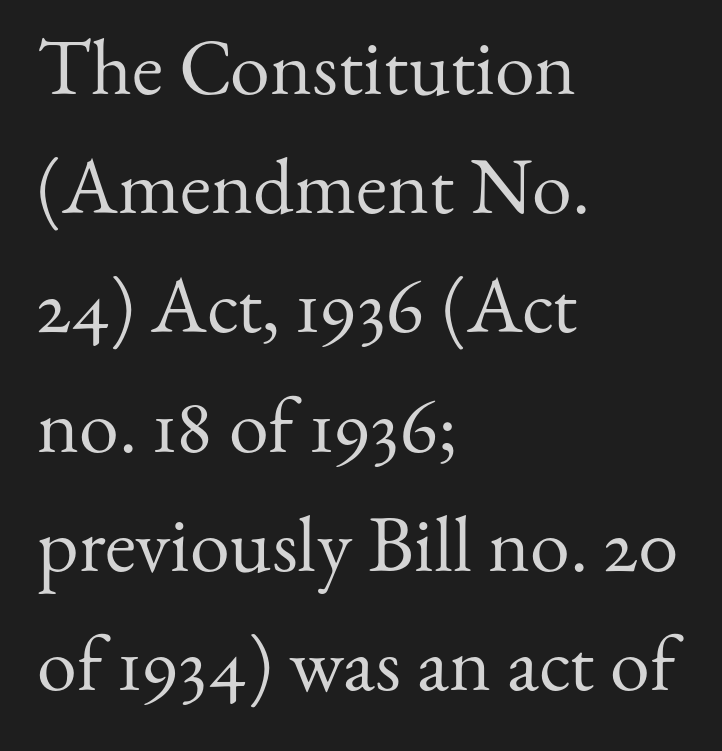
Spacing verdict: proportional, widths tailored to each character. In CSS terms this would be text-align: left. Vertically, the passage feels balanced, rows spaced as you'd expect. The cut favours lightness, reaching ordinary text weight at its darkest. The text was rendered using a seriffed face with decorative stroke endings.
